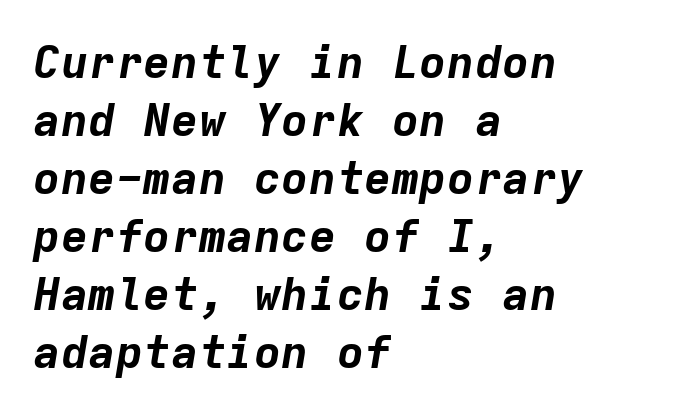
{"italic": "yes", "lean": "right", "slant_degrees": 9, "bold": "yes", "weight": "bold", "width": "normal", "stroke_contrast": "low", "x_height": "medium", "monospaced": "yes", "underline": "no", "align": "left", "line_spacing": "normal", "line_spacing_ratio": 1.26, "letter_spacing": "normal", "letter_spacing_em": 0.0, "glyph_px": 46}
